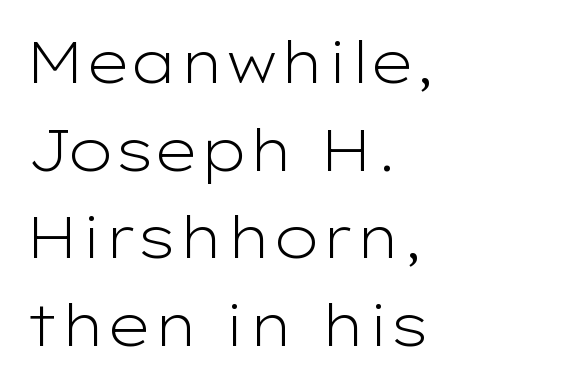
{"serif": "no", "italic": "no", "bold": "no", "weight": "light", "width": "wide", "stroke_contrast": "low", "x_height": "medium", "monospaced": "no", "underline": "no", "align": "left", "line_spacing": "normal", "line_spacing_ratio": 1.51, "letter_spacing": "normal", "letter_spacing_em": 0.0, "glyph_px": 58}
